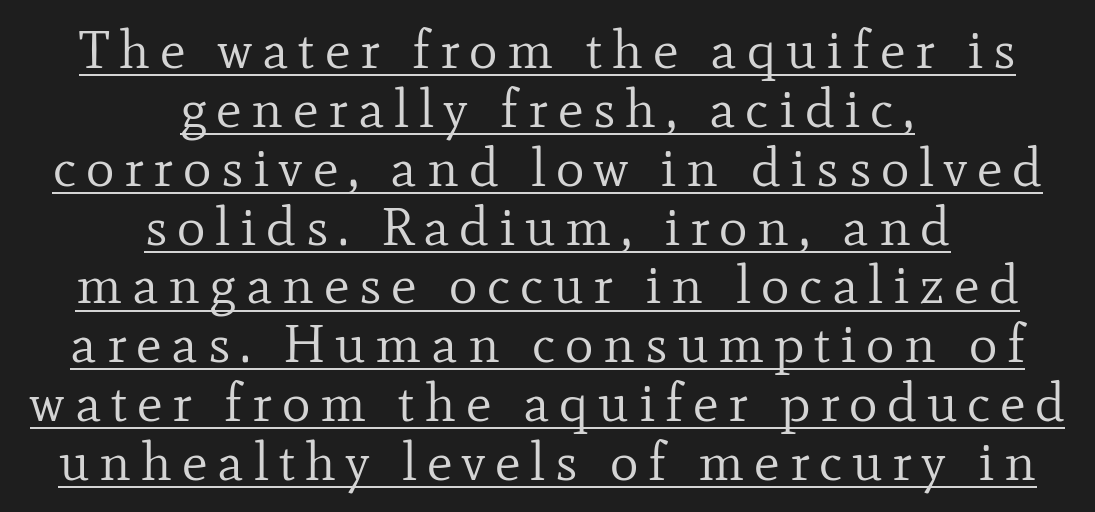
Q: Is the text bold? A: No.
Q: Is the text italic (slanted)? A: No, it is upright.
Q: Is the typeface a serif or a sans-serif typeface? A: Serif.
Q: Is the text underlined? A: Yes.
Q: How is the paragraph aligned? A: Centered.
Q: Is the spacing between lines tight, normal or loose? A: Tight.
Q: Width (condensed, normal, or wide)? A: Normal.
Q: Stroke contrast? A: Low.
Q: x-height? A: Small.
Q: Monospaced? A: No.
